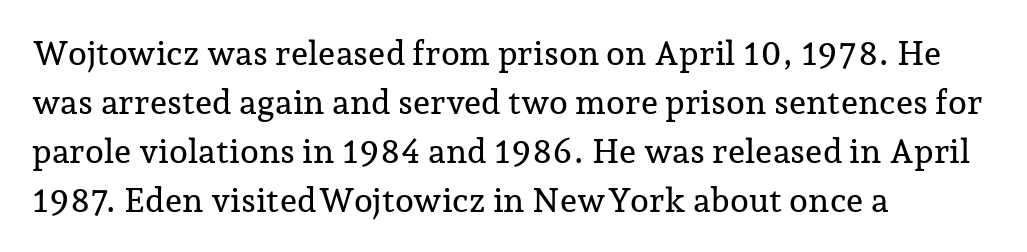
{"serif": "yes", "italic": "no", "width": "normal", "stroke_contrast": "low", "x_height": "medium", "monospaced": "no", "underline": "no", "align": "left", "line_spacing": "normal", "line_spacing_ratio": 1.44, "letter_spacing": "normal", "letter_spacing_em": 0.0, "glyph_px": 34}
